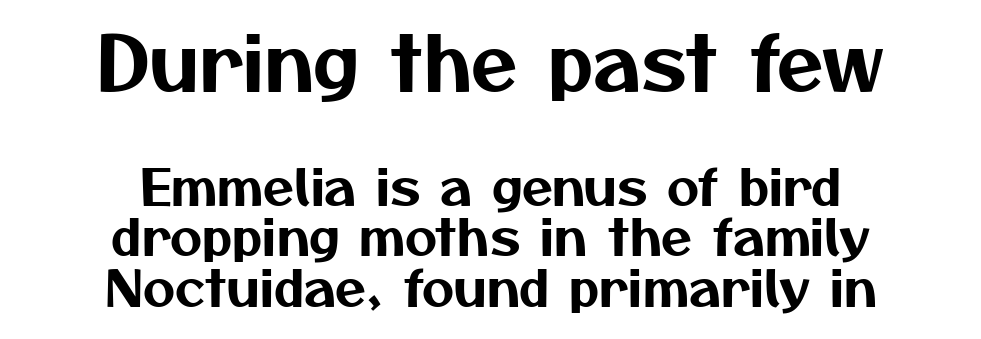
The image shows 75 px sans-serif type; set centered, tight line spacing (1.01x), normal letter spacing, not underlined; the first (top) block is 1.5x larger; medium stroke contrast and a medium x-height.
